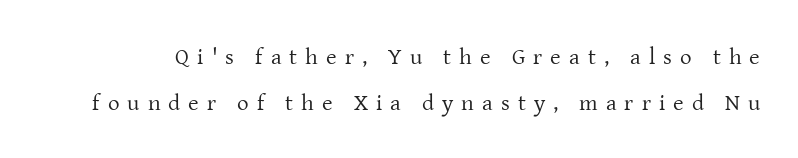
Q: Is the text bold? A: No.
Q: Is the text italic (slanted)? A: No, it is upright.
Q: Is the text underlined? A: No.
Q: Is the spacing between letters normal or unusually wide? A: Unusually wide.
Q: Is the spacing between lines tight, normal or loose? A: Loose.
